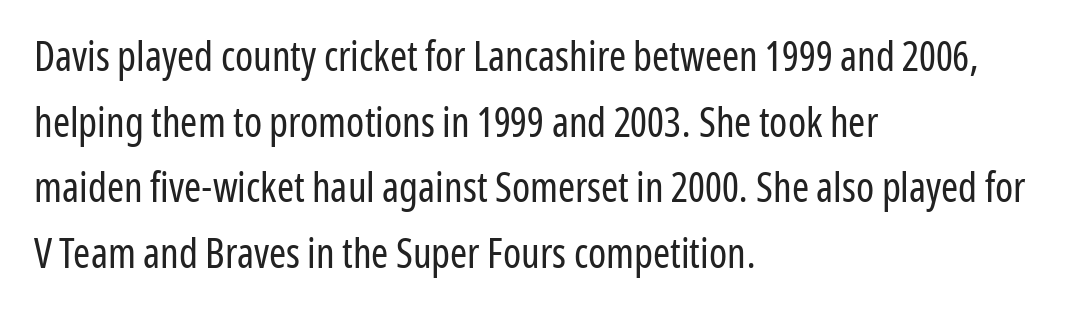
The rendering uses natural spacing where letterforms have individual widths. Vertical stems look standard width or narrower in stroke. A roman cut, with each character standing at attention. The setting favours the left margin, as ordinary paragraphs usually do.
